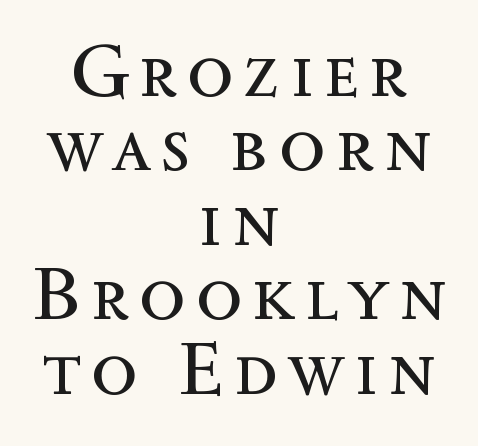
The image shows 76 px regular-weight type, upright; set centered, tight line spacing (0.98x), not underlined; a medium x-height.
